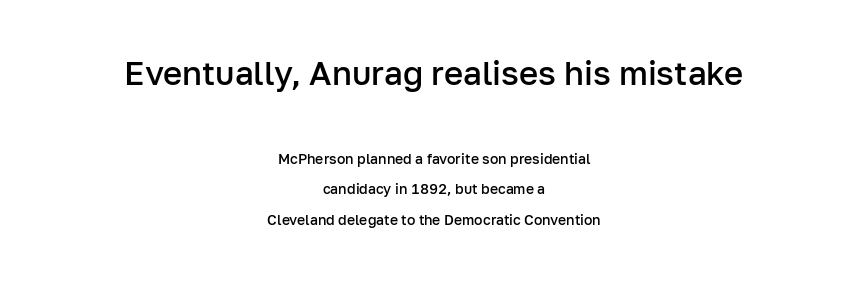
The block of text is sparse from top to bottom, with ample space between rows. Spacing verdict: proportional, widths tailored to each character. Whoever set this made the first block the dominant, larger element. You can tell from the bare stems that sans-serif type was used. Look at the stroke-to-counter ratio: somewhat heavy, a semibold. Is the block centered? Yes — each line is placed symmetrically about the middle.
